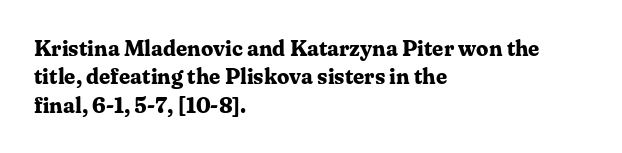
This is the regular roman posture of the typeface. The lines in this sample share a left origin and differ only in where they stop. Standard letterfit; no display-style spreading of the glyphs. Heavy-handed strokes throughout: this text is bold. The space directly below the letters is spotless.
